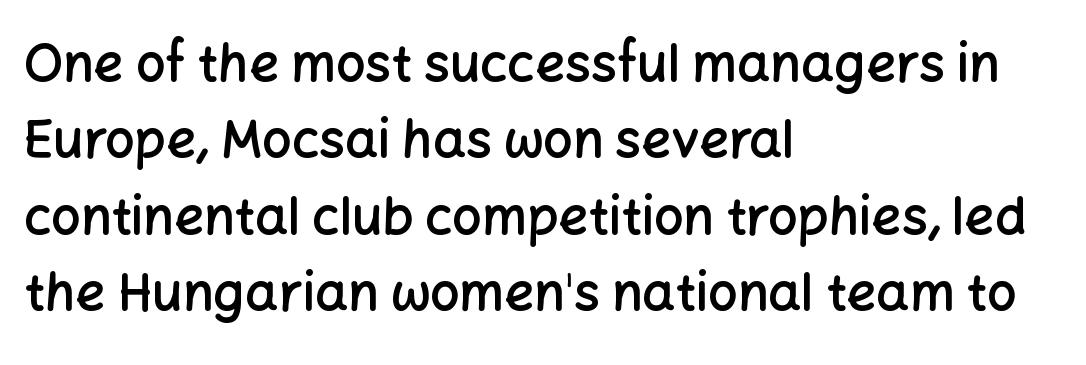
{"serif": "no", "italic": "no", "bold": "semi", "weight": "semibold", "width": "normal", "stroke_contrast": "low", "x_height": "medium", "monospaced": "no", "underline": "no", "align": "left", "line_spacing": "normal", "line_spacing_ratio": 1.47, "letter_spacing": "normal", "letter_spacing_em": 0.0, "glyph_px": 52}
